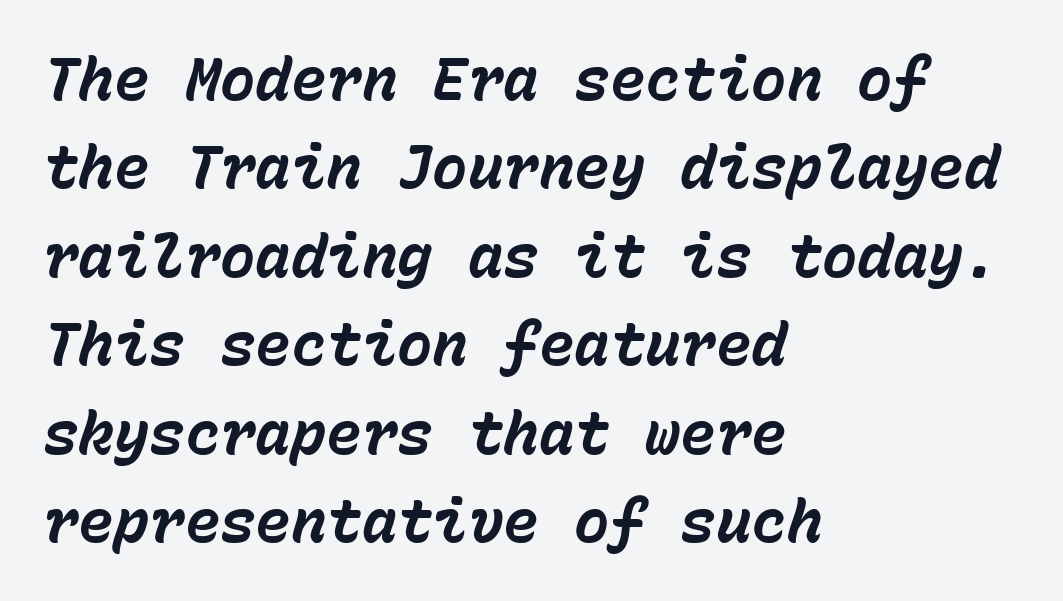
Does the lettering tilt? It does — this is italic. Letter spacing: default. The passage is arranged the way most books set body copy — flush left. Honestly, the row spacing looks completely unremarkable.
